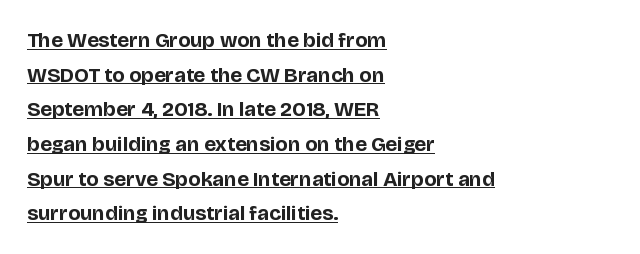
{"italic": "no", "bold": "yes", "underline": "yes", "align": "left", "line_spacing": "normal", "line_spacing_ratio": 1.65, "letter_spacing": "normal", "letter_spacing_em": 0.0, "glyph_px": 21}
